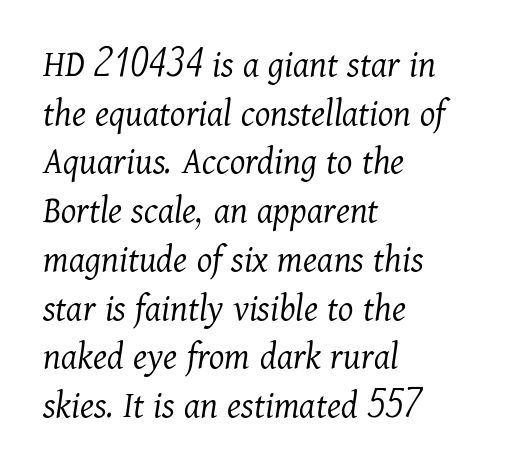
The image shows 39 px light serif type, italic (leaning right); set left-aligned, normal line spacing (1.25x), normal letter spacing, not underlined; medium stroke contrast and a medium x-height.
